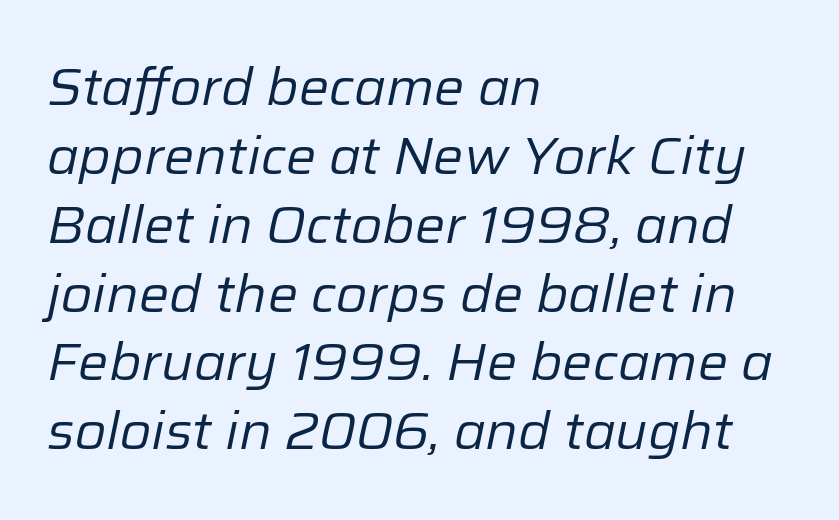
Q: Is the text bold? A: No.
Q: Is the text italic (slanted)? A: Yes, it leans right by about 12 degrees.
Q: Is the text underlined? A: No.
Q: How is the paragraph aligned? A: Left-aligned.
Q: Is the spacing between letters normal or unusually wide? A: Normal.
Q: Is the spacing between lines tight, normal or loose? A: Normal.
Q: Width (condensed, normal, or wide)? A: Normal.
Q: Stroke contrast? A: Low.
Q: x-height? A: Medium.
Q: Monospaced? A: No.
